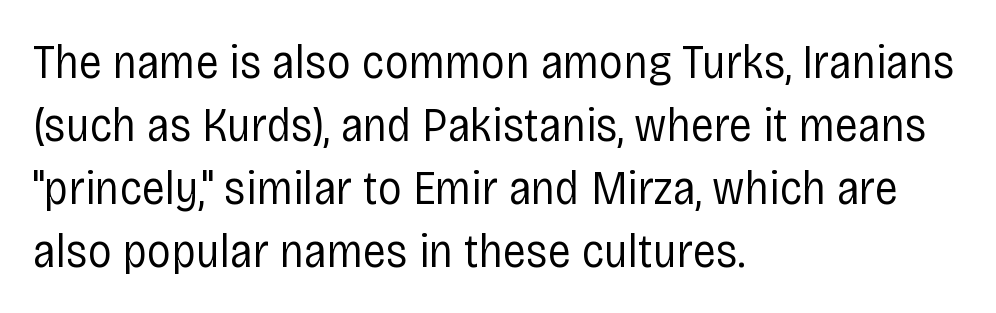
The image shows 48 px regular-weight, condensed sans-serif type, upright; set left-aligned, normal line spacing (1.31x), normal letter spacing, not underlined; low stroke contrast and a large x-height.
